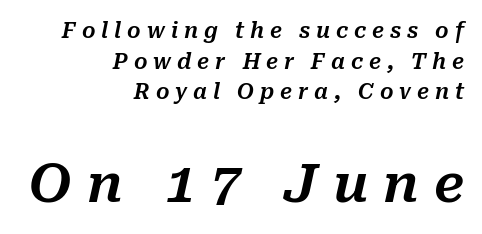
{"italic": "yes", "lean": "right", "slant_degrees": 10, "width": "normal", "stroke_contrast": "medium", "x_height": "medium", "monospaced": "no", "underline": "no", "align": "right", "line_spacing": "normal", "line_spacing_ratio": 1.46, "letter_spacing": "wide", "letter_spacing_em": 0.28, "larger_block": "second", "size_ratio": 2.52, "glyph_px": 53}
